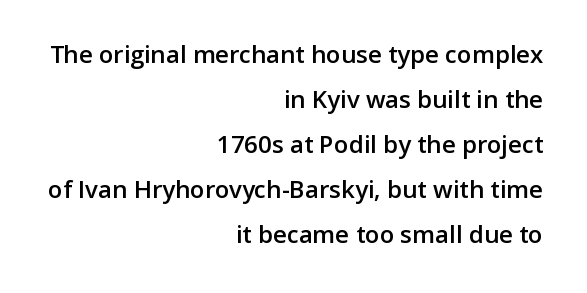
{"italic": "no", "bold": "semi", "underline": "no", "align": "right", "line_spacing_ratio": 1.87, "letter_spacing": "normal", "letter_spacing_em": 0.0, "glyph_px": 24}
